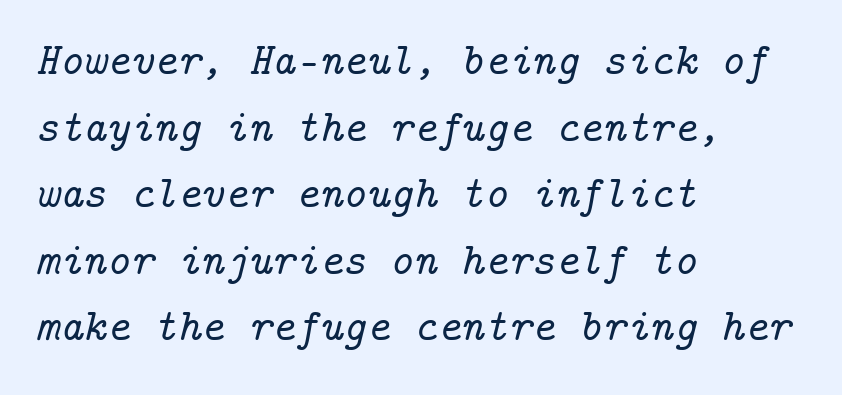
Students, observe: this is what conventionally led text looks like. Small tapered or slab feet sit at the stroke ends, so this counts as serif. You could call the tracking neutral — neither tight nor loose. Just letters on the line, the space beneath them empty. This rendering uses left alignment, leaving the right contour irregular.
